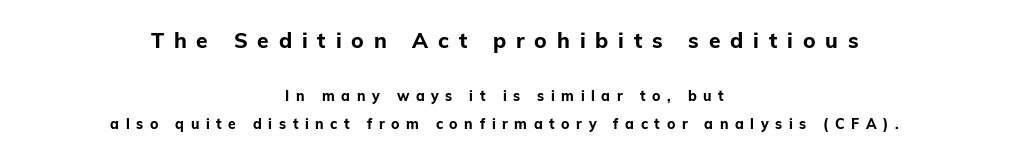
Q: Is the text bold? A: Yes.
Q: Is the text italic (slanted)? A: No, it is upright.
Q: Is the text underlined? A: No.
Q: How is the paragraph aligned? A: Centered.
Q: Is the spacing between letters normal or unusually wide? A: Unusually wide.
Q: Is the spacing between lines tight, normal or loose? A: Loose.
Q: Which block of text is set in a larger size, the first (top) or the second (bottom)? A: The first (top) one.
